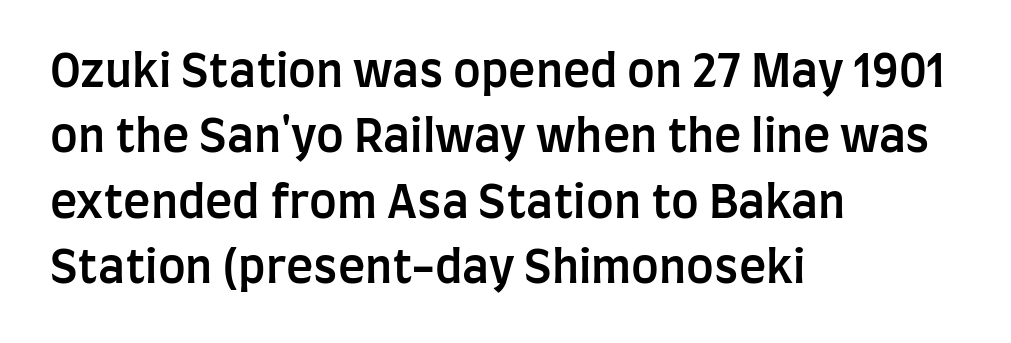
{"serif": "no", "italic": "no", "bold": "semi", "weight": "semibold", "width": "condensed", "stroke_contrast": "low", "x_height": "large", "monospaced": "no", "underline": "no", "align": "left", "line_spacing": "normal", "line_spacing_ratio": 1.42, "letter_spacing": "normal", "letter_spacing_em": 0.0, "glyph_px": 46}
